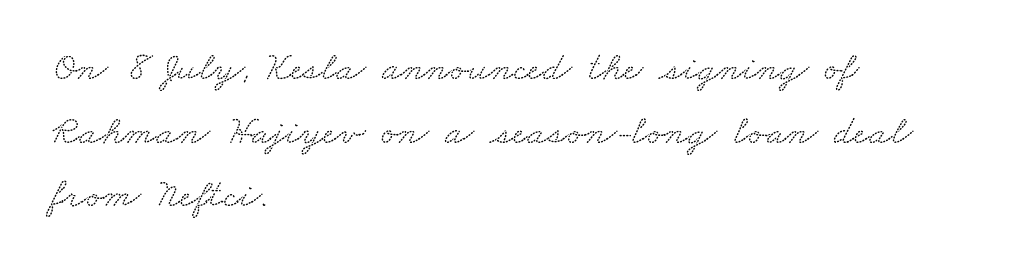
Each word holds together tightly as a unit, with standard inter-letter gaps. The ragged edge is on the right, which tells us the setting is flush left. In terms of letterform style, serifs are clearly present. Rule under the text: the space is simply empty.
